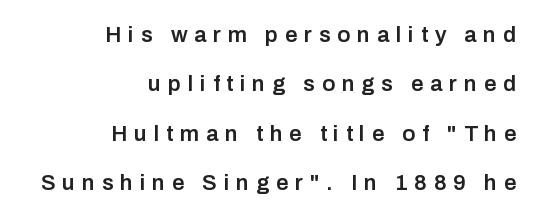
Tall strokes in this sample are plumb rather than angled. A typesetter would call this heavily tracked-out type. Plain, unruled lines of type. The passage is arranged like a letterhead date or caption credit — flush right.
